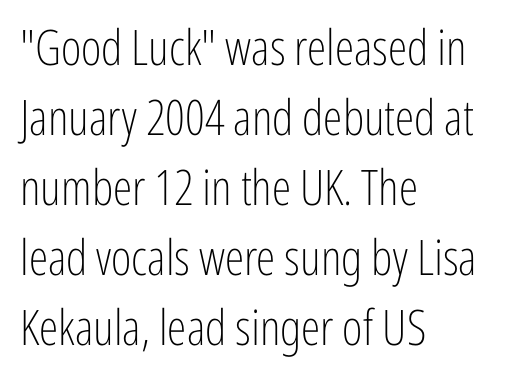
A typesetter would call this proportional, since set widths differ per character. Ascenders rise straight up at ninety degrees. The baseline area is clear. The designer went with a sans here, leaving each stem footless. Is there much room between lines? A standard amount, neither cramped nor airy. A typesetter would call this zero additional tracking.
